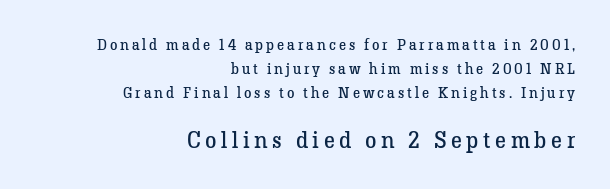
The image shows 23 px text type, upright; set right-aligned, normal line spacing (1.61x), unusually wide letter spacing (+0.2 em), not underlined; the second (bottom) block is 1.53x larger.
